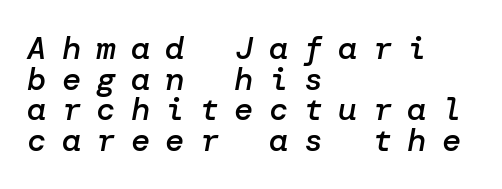
{"italic": "yes", "lean": "right", "slant_degrees": 10, "bold": "semi", "weight": "semibold", "width": "normal", "stroke_contrast": "low", "x_height": "medium", "underline": "no", "align": "left", "line_spacing": "tight", "line_spacing_ratio": 0.96, "letter_spacing": "wide", "letter_spacing_em": 0.48, "glyph_px": 32}
